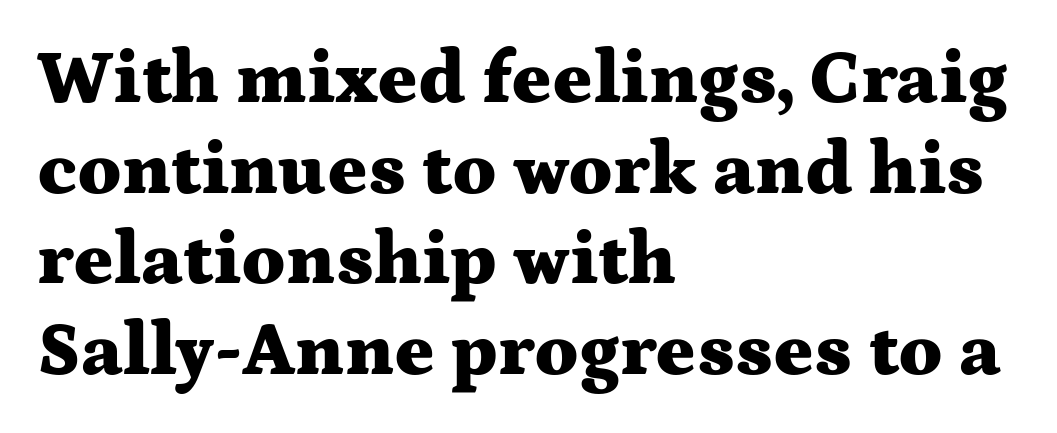
Proportional: the letters do not fall into vertical columns. The space beneath each line is pristine and unruled. The face used here is rendered with its standard letterfit. To sum up the face: it has serifs.
